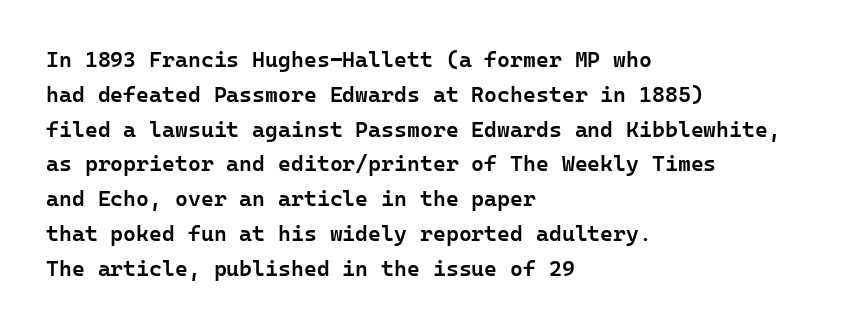
{"italic": "no", "bold": "semi", "underline": "no", "align": "left", "line_spacing": "normal", "line_spacing_ratio": 1.58, "letter_spacing": "normal", "letter_spacing_em": 0.0, "glyph_px": 22}
